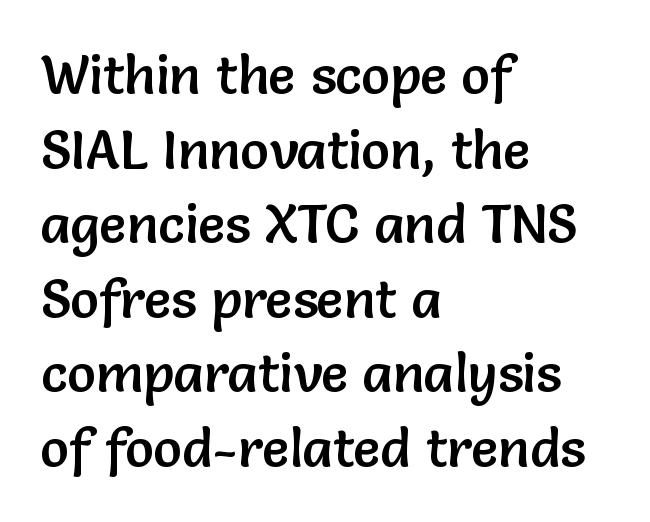
A normal amount of white space separates one row of letters from the next. The line texture is even and compact thanks to regular tracking. Has an underline been added? It has not. Is the block centered? No — it sits flush against the left margin. The face used here is proportionally spaced, like ordinary book or web type. Is this a sans? Yes — the strokes have no serifs.
